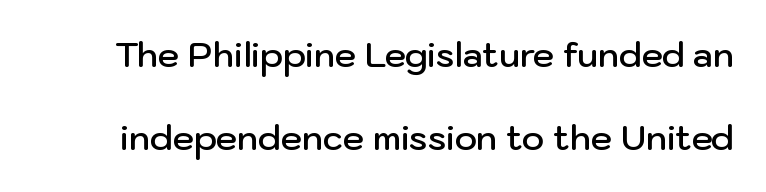
Q: Is the text bold? A: Semi-bold.
Q: Is the text italic (slanted)? A: No, it is upright.
Q: Is the typeface a serif or a sans-serif typeface? A: Sans-serif.
Q: Is the text underlined? A: No.
Q: Is the spacing between letters normal or unusually wide? A: Normal.
Q: Is the spacing between lines tight, normal or loose? A: Loose.
Q: Width (condensed, normal, or wide)? A: Normal.
Q: Stroke contrast? A: Low.
Q: x-height? A: Medium.
Q: Monospaced? A: No.
